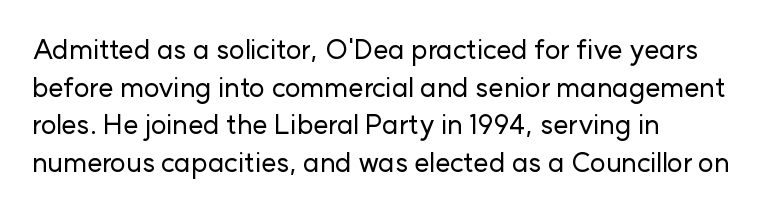
Plain, unruled lines of type. The lines in this sample share a left origin and differ only in where they stop. The specimen reads as upright at a glance. Letter spacing: default. If you measured baseline to baseline, you'd find a middling distance.
